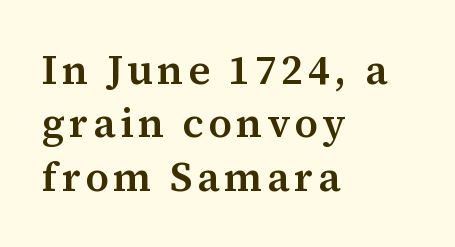
The image shows 41 px semibold serif type, upright; set left-aligned, normal line spacing (1.3x), not underlined; medium stroke contrast and a medium x-height.
